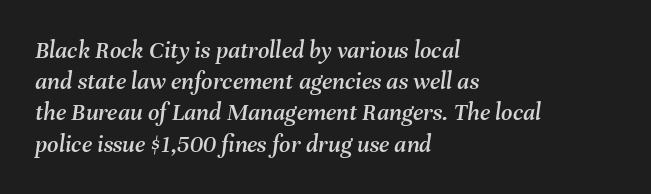
{"italic": "yes", "lean": "right", "slant_degrees": 8, "underline": "no", "align": "left", "line_spacing": "normal", "line_spacing_ratio": 1.25, "letter_spacing": "normal", "letter_spacing_em": 0.0, "glyph_px": 25}
